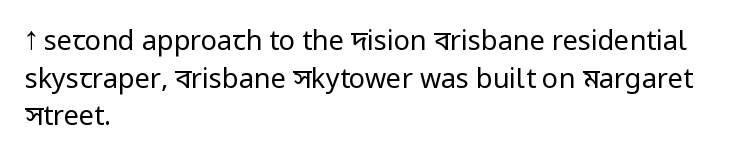
Notice how the stems are strictly vertical — no italics here. A bare baseline throughout the passage. Inter-character spacing is left at the font's built-in metrics. Vertical spacing — default. The ragged edge is on the right, which tells us the setting is flush left. The font sits on the lighter half of the weight spectrum, regular included.
